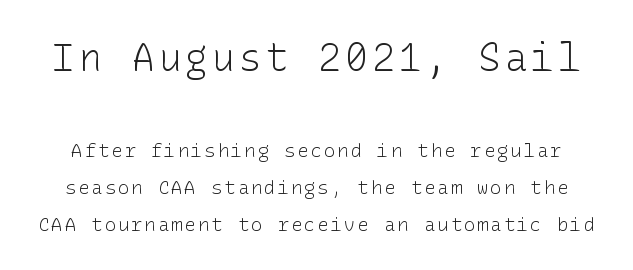
Q: Is the text bold? A: No.
Q: Is the text italic (slanted)? A: No, it is upright.
Q: Is the typeface a serif or a sans-serif typeface? A: Sans-serif.
Q: Is the text underlined? A: No.
Q: Is the spacing between lines tight, normal or loose? A: Loose.
Q: Which block of text is set in a larger size, the first (top) or the second (bottom)? A: The first (top) one.
Q: Width (condensed, normal, or wide)? A: Normal.
Q: Stroke contrast? A: Low.
Q: x-height? A: Medium.
